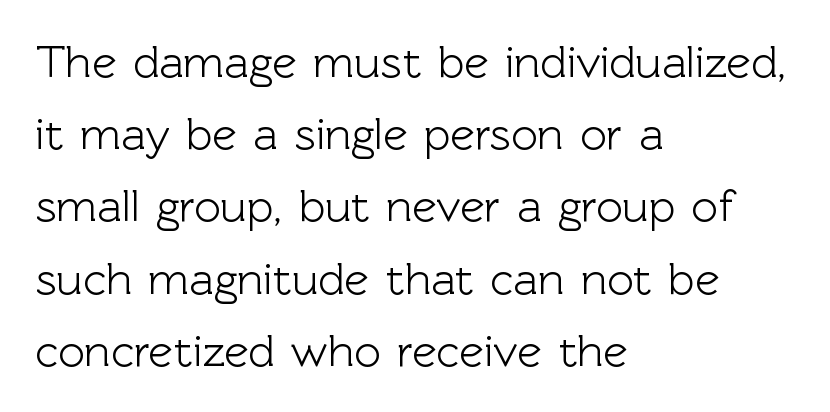
Q: Is the text italic (slanted)? A: No, it is upright.
Q: Is the typeface a serif or a sans-serif typeface? A: Sans-serif.
Q: Is the text underlined? A: No.
Q: How is the paragraph aligned? A: Left-aligned.
Q: Is the spacing between letters normal or unusually wide? A: Normal.
Q: Is the spacing between lines tight, normal or loose? A: Normal.
Q: Width (condensed, normal, or wide)? A: Normal.
Q: x-height? A: Medium.
Q: Monospaced? A: No.
